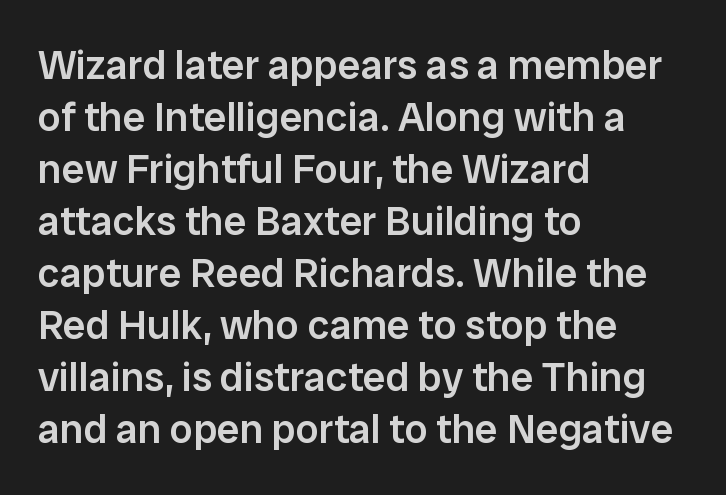
Q: Is the text bold? A: Semi-bold.
Q: Is the text italic (slanted)? A: No, it is upright.
Q: Is the typeface a serif or a sans-serif typeface? A: Sans-serif.
Q: Is the text underlined? A: No.
Q: How is the paragraph aligned? A: Left-aligned.
Q: Is the spacing between letters normal or unusually wide? A: Normal.
Q: Is the spacing between lines tight, normal or loose? A: Normal.
Q: Width (condensed, normal, or wide)? A: Normal.
Q: Stroke contrast? A: Low.
Q: x-height? A: Medium.
Q: Monospaced? A: No.
